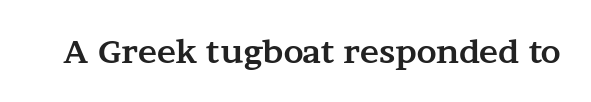
Q: Is the text bold? A: Yes.
Q: Is the text italic (slanted)? A: No, it is upright.
Q: Is the typeface a serif or a sans-serif typeface? A: Serif.
Q: Is the text underlined? A: No.
Q: Is the spacing between letters normal or unusually wide? A: Normal.
Q: Width (condensed, normal, or wide)? A: Wide.
Q: Stroke contrast? A: Medium.
Q: x-height? A: Medium.
Q: Monospaced? A: No.
